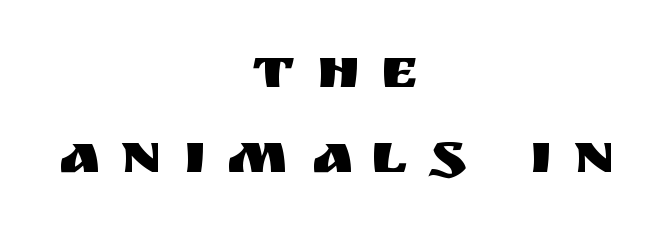
The compositor balanced each line on the midline. Each row of text sits above clean, open space. This rendering widens character spacing well past its baseline value. The leading is moderate, giving the passage an even texture. Does the type have serifs? No, each stem ends abruptly. Character widths vary here, with narrow letters taking less room than wide ones.
